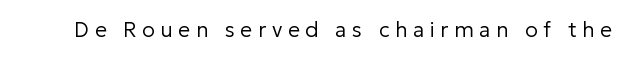
Stroke thickness stays within the range of a standard reading face or lighter. What stands out about the letter spacing? Its width — letters are far apart. A bare baseline throughout the passage. Every character sits straight up, as roman type does.
